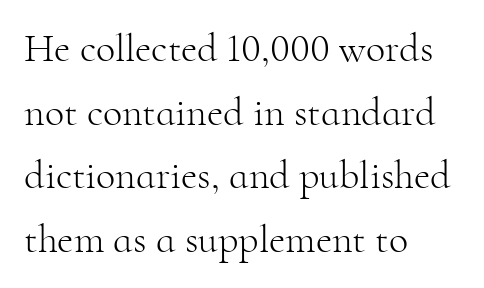
Line spacing here is normal. Rule under the text: the space is simply empty. Stem width sits at or under what a default text font uses. You can tell it's not italic because the verticals are truly vertical.
